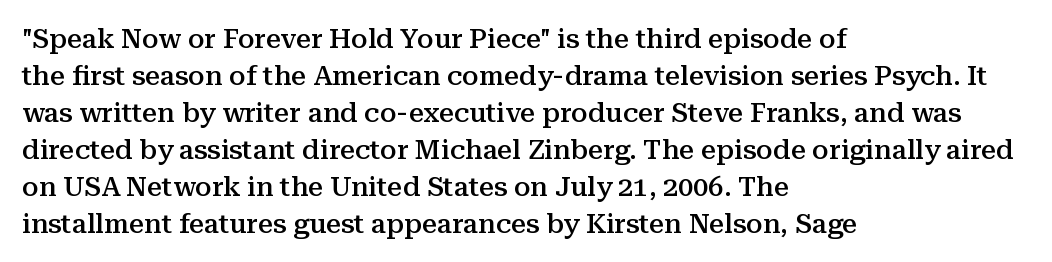
Nobody touched the tracking dial on this one. The space between consecutive lines is moderate. The area under the type is left untouched. Posture: straight, roman, zero tilt. The glyphs have the mass of a demibold cut, below bold.
